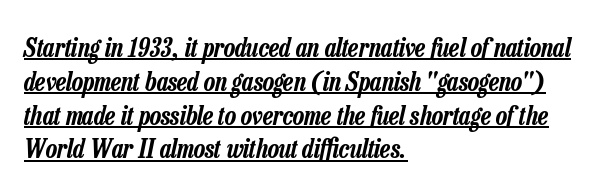
Q: Is the text italic (slanted)? A: Yes, it leans right by about 13 degrees.
Q: Is the text underlined? A: Yes.
Q: How is the paragraph aligned? A: Left-aligned.
Q: Is the spacing between letters normal or unusually wide? A: Normal.
Q: Is the spacing between lines tight, normal or loose? A: Normal.
